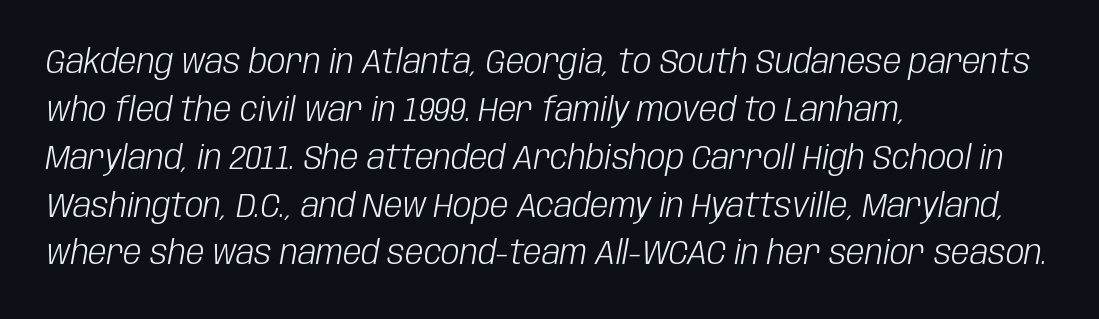
Do the characters align in a grid? No, the font is proportional. Interline gaps are of average width in this sample. Is the letter spacing exaggerated? No — it looks like the ordinary default. No chunkiness to these letters — they're not bold. Short and long lines alike share a common starting point at left.
